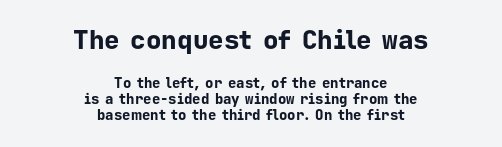
{"italic": "no", "bold": "yes", "underline": "no", "align": "center", "line_spacing": "tight", "line_spacing_ratio": 1.15, "letter_spacing": "normal", "letter_spacing_em": 0.0, "larger_block": "first", "size_ratio": 1.86, "glyph_px": 26}
